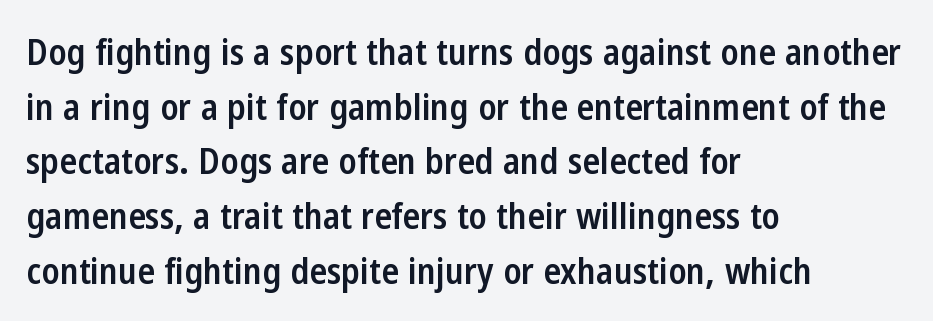
Q: Is the text bold? A: Semi-bold.
Q: Is the text italic (slanted)? A: No, it is upright.
Q: Is the typeface a serif or a sans-serif typeface? A: Sans-serif.
Q: Is the text underlined? A: No.
Q: How is the paragraph aligned? A: Left-aligned.
Q: Is the spacing between letters normal or unusually wide? A: Normal.
Q: Is the spacing between lines tight, normal or loose? A: Normal.
Q: Width (condensed, normal, or wide)? A: Condensed.
Q: Stroke contrast? A: Low.
Q: x-height? A: Medium.
Q: Monospaced? A: No.
